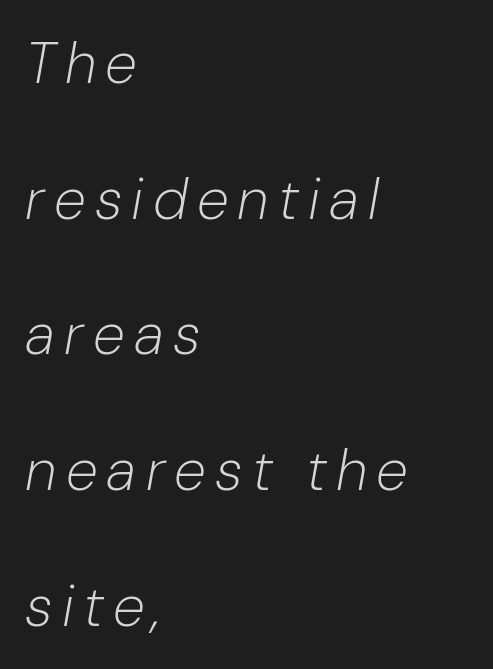
Words float on clear page, feet unadorned. The lines are spread far apart with generous leading. The passage shown is typed in a proportional face where columns would drift. Notice how the passage keeps a crisp vertical edge on the left only. Stem width sits at or under what a default text font uses. Slanted lettering throughout.
